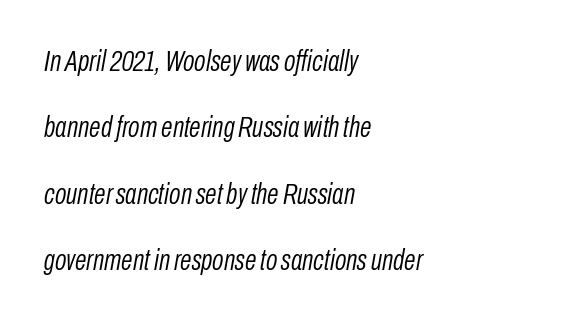
{"italic": "yes", "lean": "right", "slant_degrees": 10, "bold": "no", "weight": "light", "width": "condensed", "stroke_contrast": "low", "x_height": "medium", "monospaced": "no", "underline": "no", "align": "left", "line_spacing": "loose", "line_spacing_ratio": 2.21, "letter_spacing": "normal", "letter_spacing_em": 0.0, "glyph_px": 30}
